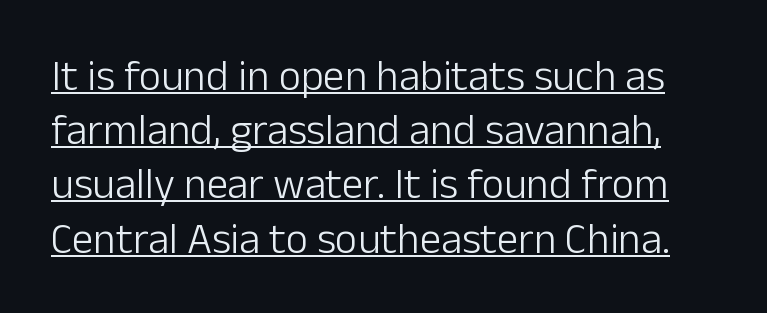
These lines were composed using upright roman letters. Stroke terminals: plain, sans-serif. Summary of vertical rhythm: regular, with standard interline spacing. Beneath each row of characters lies a ruled line. Tracking here is standard; glyphs follow each other at the usual distance.
